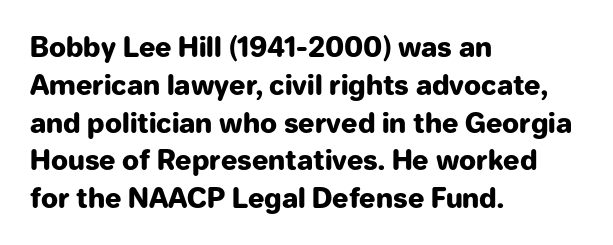
The image shows 27 px bold type, upright; set left-aligned, normal line spacing (1.4x), normal letter spacing, not underlined.
